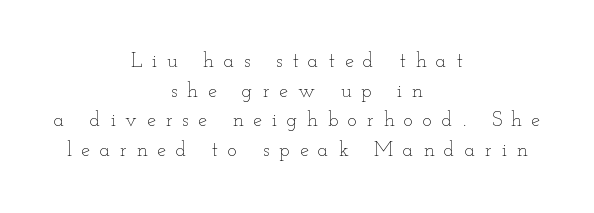
Q: Is the text bold? A: No.
Q: Is the text italic (slanted)? A: No, it is upright.
Q: Is the text underlined? A: No.
Q: How is the paragraph aligned? A: Centered.
Q: Is the spacing between letters normal or unusually wide? A: Unusually wide.
Q: Is the spacing between lines tight, normal or loose? A: Normal.
